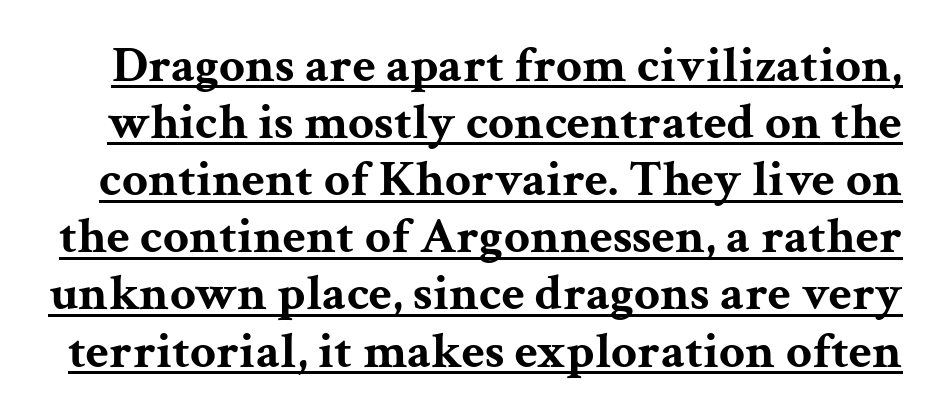
The image shows 51 px bold, wide serif type, upright; set tight line spacing (1.12x), normal letter spacing, underlined; medium stroke contrast and a medium x-height.
